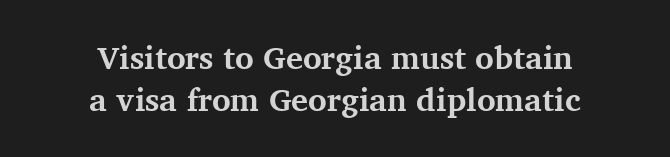
The image shows 32 px bold serif type, upright; set centered, normal line spacing (1.32x), normal letter spacing, not underlined; medium stroke contrast and a medium x-height.
